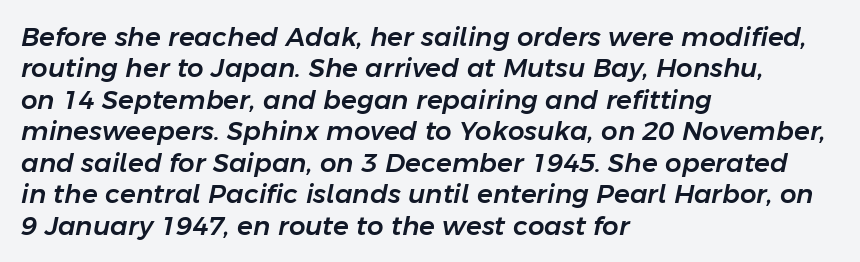
{"italic": "yes", "lean": "right", "slant_degrees": 11, "underline": "no", "align": "left", "line_spacing_ratio": 1.21, "letter_spacing": "normal", "letter_spacing_em": 0.0, "glyph_px": 26}
